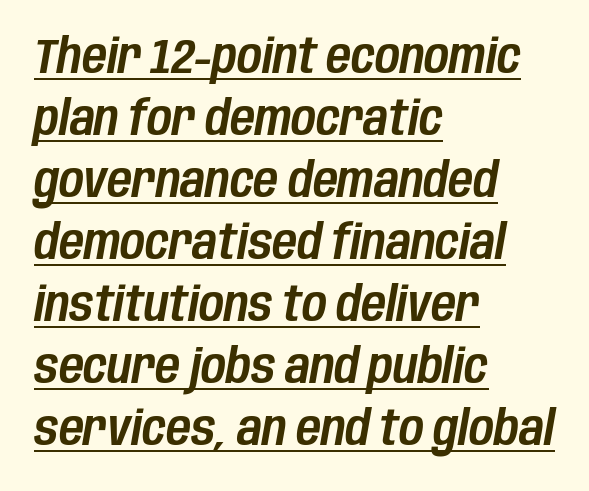
Q: Is the text italic (slanted)? A: Yes, it leans right by about 10 degrees.
Q: Is the text underlined? A: Yes.
Q: How is the paragraph aligned? A: Left-aligned.
Q: Is the spacing between letters normal or unusually wide? A: Normal.
Q: Is the spacing between lines tight, normal or loose? A: Normal.
Q: Width (condensed, normal, or wide)? A: Condensed.
Q: Stroke contrast? A: Low.
Q: x-height? A: Large.
Q: Monospaced? A: No.
